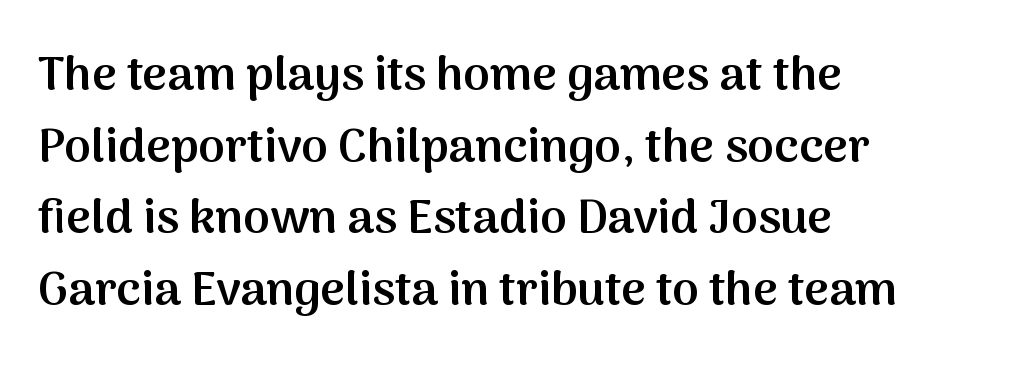
Q: Is the text bold? A: Semi-bold.
Q: Is the text italic (slanted)? A: No, it is upright.
Q: Is the typeface a serif or a sans-serif typeface? A: Sans-serif.
Q: Is the text underlined? A: No.
Q: How is the paragraph aligned? A: Left-aligned.
Q: Is the spacing between letters normal or unusually wide? A: Normal.
Q: Is the spacing between lines tight, normal or loose? A: Normal.
Q: Width (condensed, normal, or wide)? A: Normal.
Q: Stroke contrast? A: Medium.
Q: x-height? A: Medium.
Q: Monospaced? A: No.
